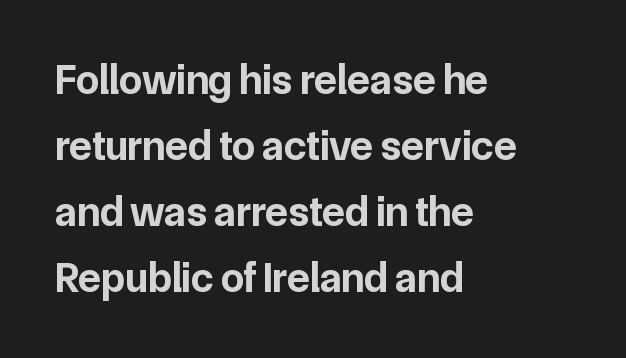
The image shows 42 px bold sans-serif type, upright; set left-aligned, normal line spacing (1.57x), normal letter spacing, not underlined; low stroke contrast and a medium x-height.
